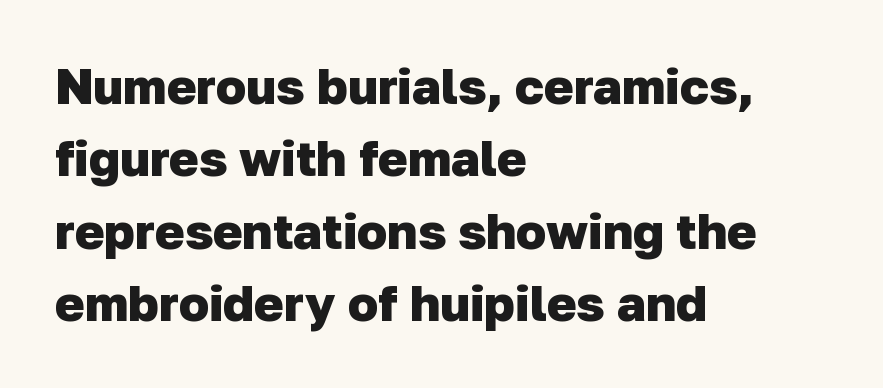
Pretty heavy lettering here — definitely bold. Each line starts at the same left margin while the right side varies. Summary of vertical rhythm: regular, with standard interline spacing. This is sans-serif lettering, the kind often seen on screens and signage.
